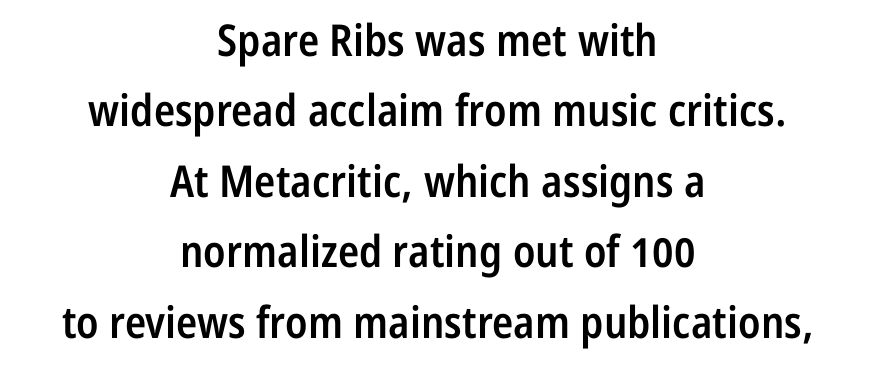
Italic: no, the glyphs are upright roman. The passage shown has conventional tracking throughout. The paragraph has two soft edges and a firm central axis. What weight is shown? A semibold, between regular and bold. Underlining? Definitely not there.
